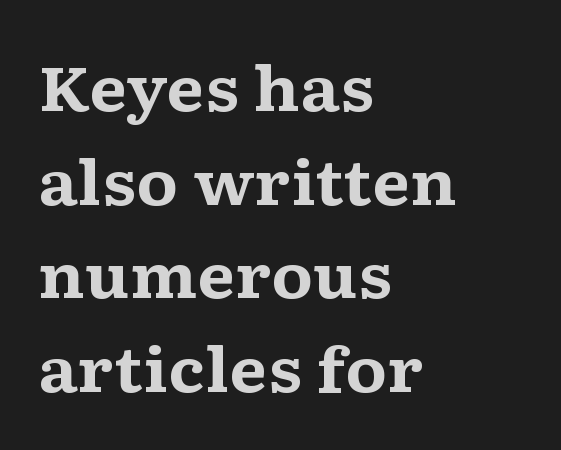
The image shows 62 px bold, wide serif type, upright; set left-aligned, normal line spacing (1.51x), normal letter spacing, not underlined; medium stroke contrast and a medium x-height.
